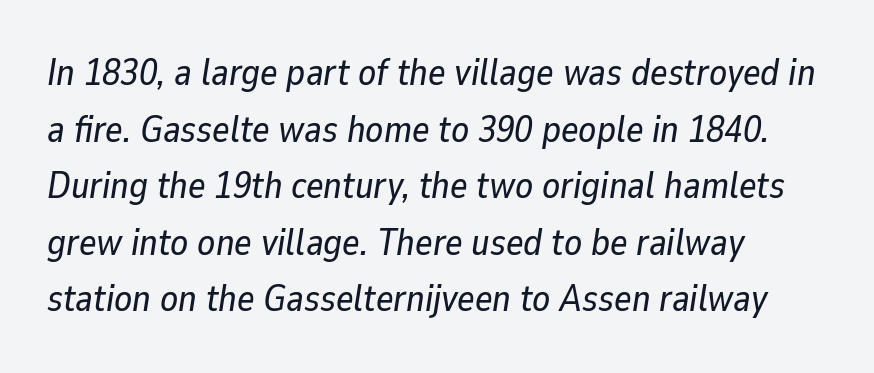
Q: Is the text italic (slanted)? A: Yes, it leans right by about 9 degrees.
Q: Is the text underlined? A: No.
Q: How is the paragraph aligned? A: Left-aligned.
Q: Is the spacing between letters normal or unusually wide? A: Normal.
Q: Is the spacing between lines tight, normal or loose? A: Normal.
Q: Width (condensed, normal, or wide)? A: Normal.
Q: Stroke contrast? A: Low.
Q: x-height? A: Medium.
Q: Monospaced? A: No.
